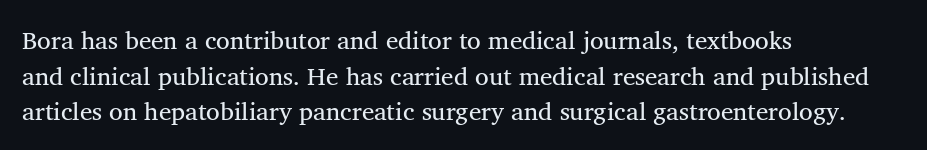
Q: Is the text bold? A: No.
Q: Is the text underlined? A: No.
Q: How is the paragraph aligned? A: Left-aligned.
Q: Is the spacing between letters normal or unusually wide? A: Normal.
Q: Is the spacing between lines tight, normal or loose? A: Normal.
